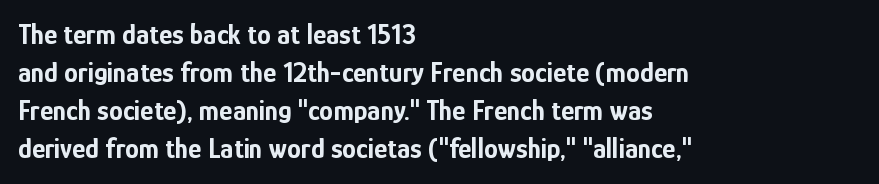
{"serif": "no", "italic": "no", "bold": "yes", "weight": "bold", "width": "condensed", "stroke_contrast": "low", "x_height": "medium", "monospaced": "no", "underline": "no", "align": "left", "line_spacing": "normal", "line_spacing_ratio": 1.36, "letter_spacing": "normal", "letter_spacing_em": 0.0, "glyph_px": 28}
